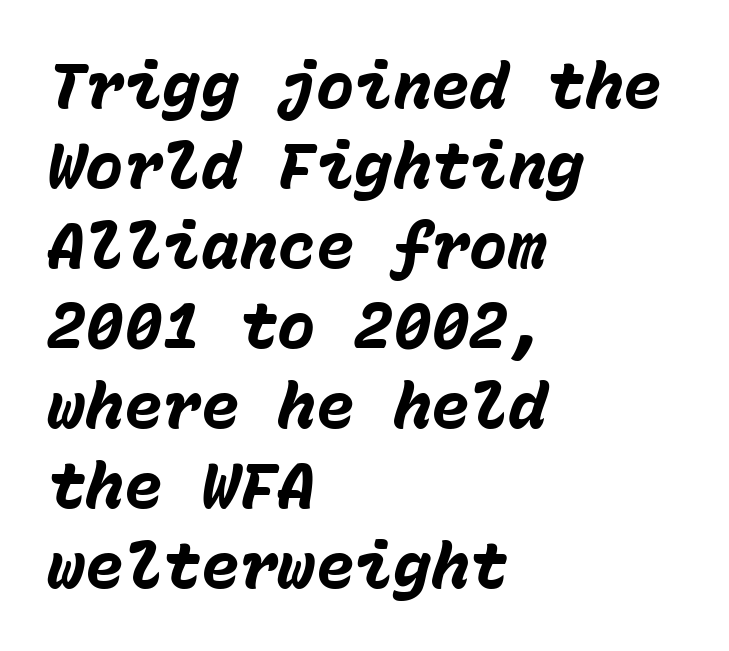
{"italic": "yes", "lean": "right", "slant_degrees": 15, "bold": "yes", "weight": "heavy", "width": "normal", "stroke_contrast": "low", "x_height": "medium", "monospaced": "yes", "underline": "no", "align": "left", "line_spacing": "normal", "line_spacing_ratio": 1.25, "letter_spacing": "normal", "letter_spacing_em": 0.0, "glyph_px": 64}
